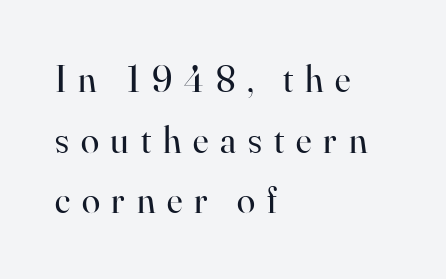
The image shows 37 px regular-weight serif type, upright; set left-aligned, normal line spacing (1.64x), unusually wide letter spacing (+0.32 em), not underlined; high stroke contrast and a small x-height.
